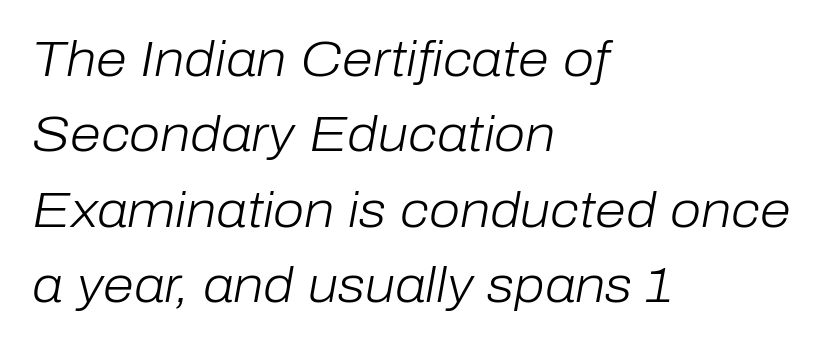
Q: Is the text bold? A: No.
Q: Is the text italic (slanted)? A: Yes, it leans right by about 10 degrees.
Q: Is the text underlined? A: No.
Q: How is the paragraph aligned? A: Left-aligned.
Q: Is the spacing between letters normal or unusually wide? A: Normal.
Q: Is the spacing between lines tight, normal or loose? A: Normal.
Q: Width (condensed, normal, or wide)? A: Normal.
Q: Stroke contrast? A: Low.
Q: x-height? A: Medium.
Q: Monospaced? A: No.
